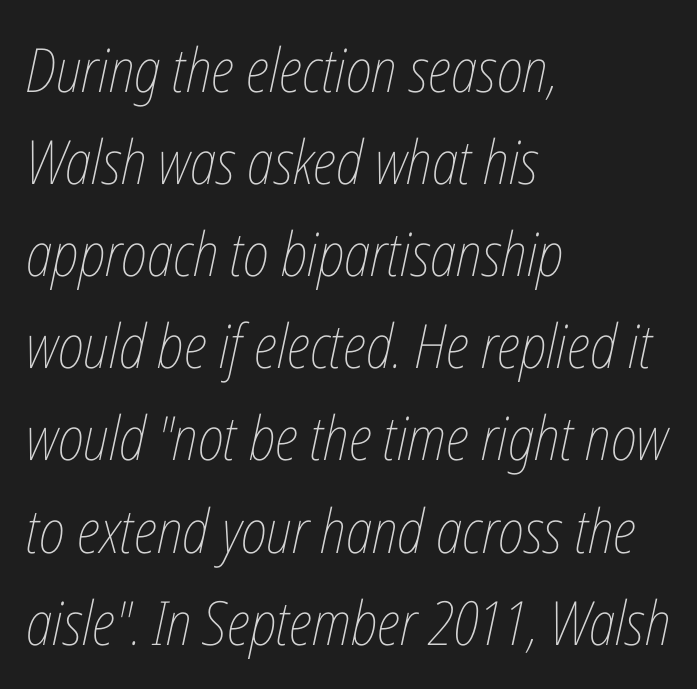
Counters stay open thanks to moderate or lighter strokes. A typesetter would call this proportional, since set widths differ per character. Words float on clear page, feet unadorned. Tall strokes in this sample are angled rather than plumb. The lines in this sample share a left origin and differ only in where they stop. Each word holds together tightly as a unit, with standard inter-letter gaps.
